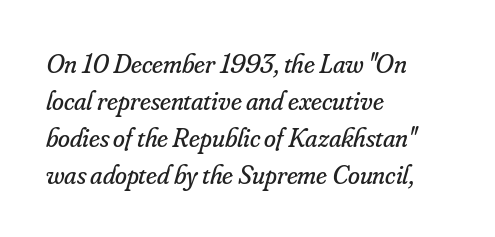
{"italic": "yes", "lean": "right", "slant_degrees": 16, "bold": "no", "underline": "no", "align": "left", "line_spacing": "normal", "line_spacing_ratio": 1.37, "letter_spacing": "normal", "letter_spacing_em": 0.0, "glyph_px": 27}
